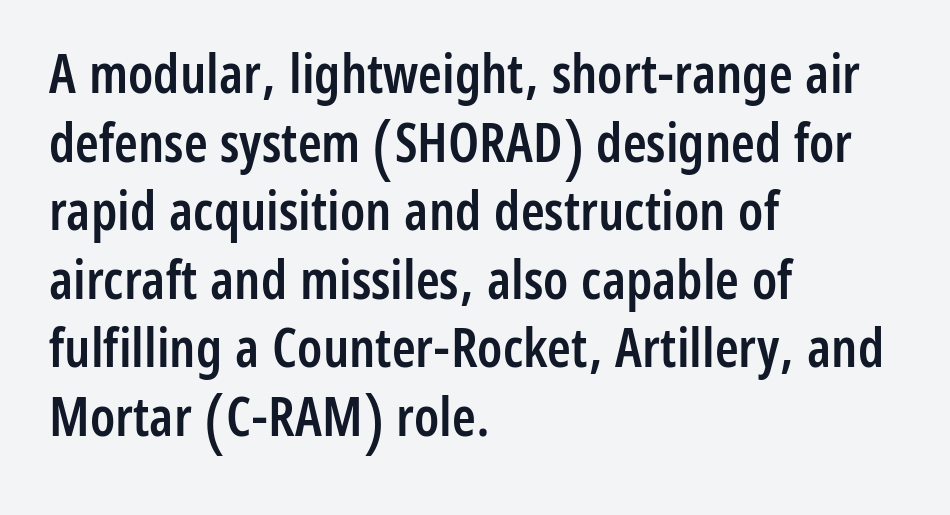
Descender tails drop into unmarked territory. The passage is arranged the way most books set body copy — flush left. There is no visible air inserted between adjacent glyphs. Look at the bottom of the vertical strokes: they stop flat, with no serifs. Notice how the stems are strictly vertical — no italics here. The typesetting leans somewhat heavy: a semibold.
